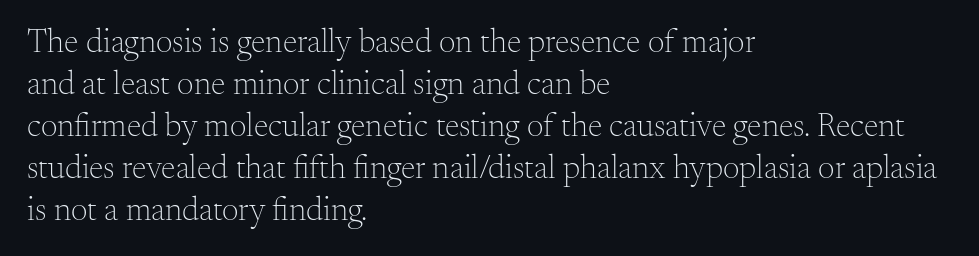
Only glyphs here, with clear space below each row. There is no visible air inserted between adjacent glyphs. Looks like regular typesetting: each glyph gets only the width it needs. Observe the serifs anchoring each vertical stroke in this sample. This rendering uses left alignment, leaving the right contour irregular.
